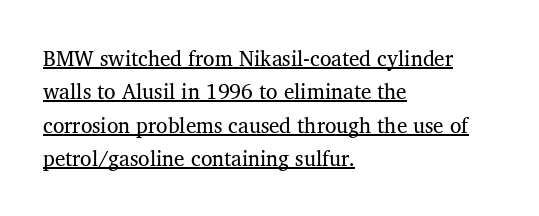
Notice how the stems are strictly vertical — no italics here. Does the leading feel generous? No, just average. How are the letters spaced? Ordinarily, with no added tracking. Is the block centered? No — it sits flush against the left margin.
